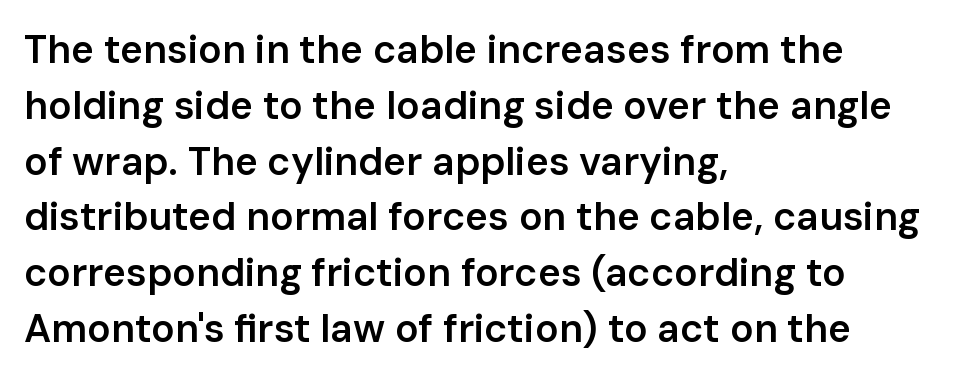
The image shows 39 px semibold sans-serif type, upright; set left-aligned, normal line spacing (1.43x), normal letter spacing, not underlined; low stroke contrast and a medium x-height.
